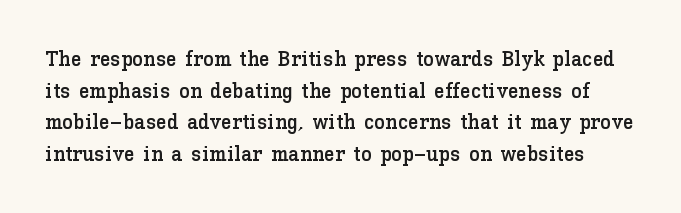
The lettering stays uniformly vertical, giving the passage a roman look. These lines sit exactly where default settings would place them. Has an underline been added? It has not. Nothing unusual about the tracking: characters are spaced as the font intends.
